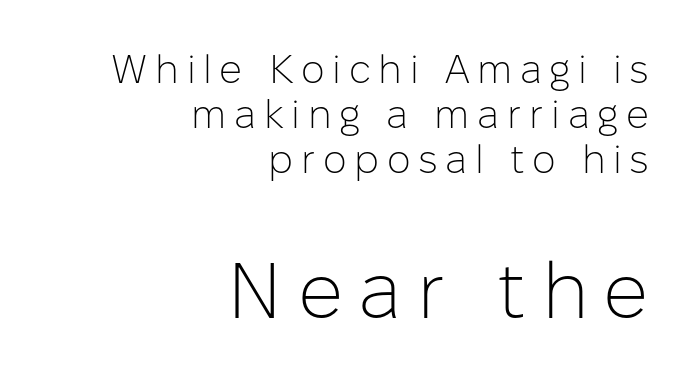
The typesetter chose a ragged-left arrangement here. The space directly below the letters is spotless. Stems and bowls with no extra thickness — not bold. Varying glyph widths throughout — classic text-font behaviour.
